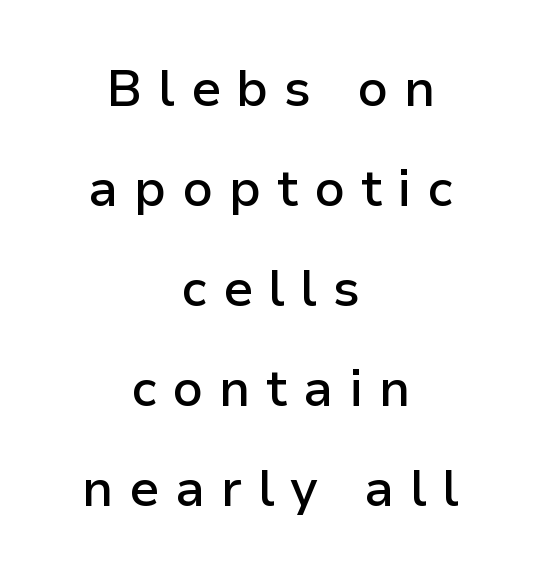
{"serif": "no", "italic": "no", "bold": "semi", "weight": "semibold", "width": "normal", "stroke_contrast": "low", "x_height": "medium", "monospaced": "no", "underline": "no", "align": "center", "line_spacing": "loose", "line_spacing_ratio": 1.96, "letter_spacing": "wide", "letter_spacing_em": 0.31, "glyph_px": 51}
